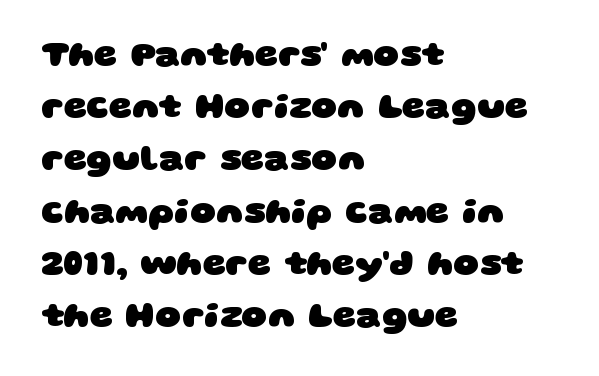
A normal amount of white space separates one row of letters from the next. Honestly, there is no underline to notice here at all. This sample is left-justified, so line endings fall wherever the words run out. To sum up the face: it is a sans, with no serifs. This sample uses plain, unmodified letter spacing.
